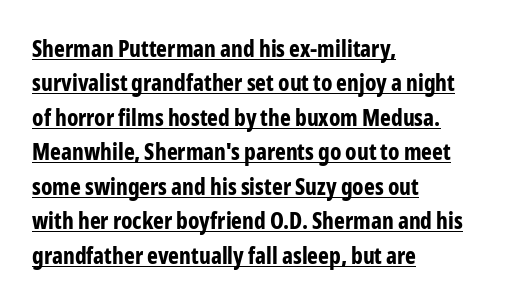
The image shows 23 px bold type, upright; set left-aligned, normal line spacing (1.5x), normal letter spacing, underlined.
